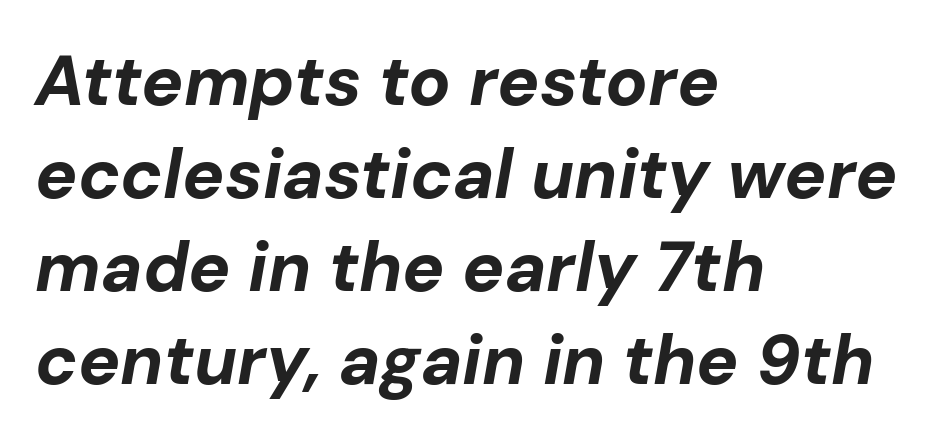
The image shows 70 px bold type, italic (leaning right); set left-aligned, normal line spacing (1.33x), normal letter spacing, not underlined; low stroke contrast and a medium x-height.
